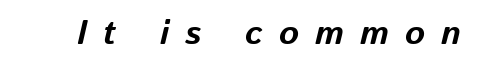
Each letter keeps its own natural width here, so spacing adapts to shape. Just letters on the line, the space beneath them empty. The text carries the slant typical of an italic or oblique font. Between one letter and the next there's a generous, obvious gap. Its strokes are broad and dark, the hallmark of bold type.
